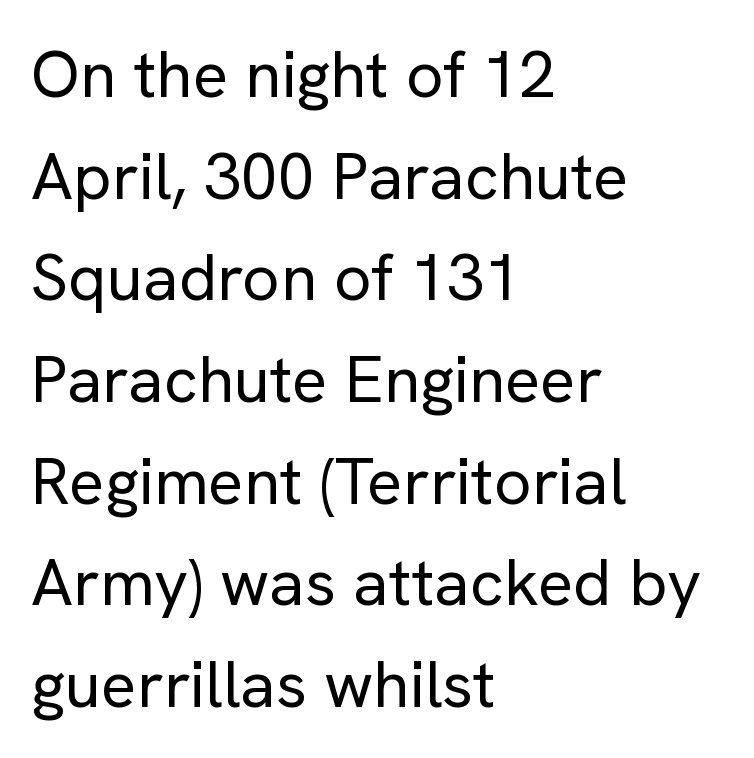
The image shows 66 px regular-weight sans-serif type, upright; set left-aligned, normal line spacing (1.54x), normal letter spacing, not underlined; low stroke contrast and a medium x-height.
